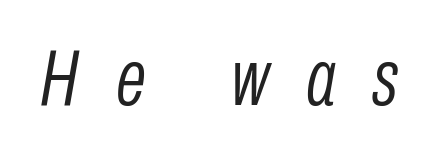
The image shows 79 px light, condensed type, italic (leaning right); set unusually wide letter spacing (+0.47 em), not underlined; low stroke contrast and a medium x-height.
